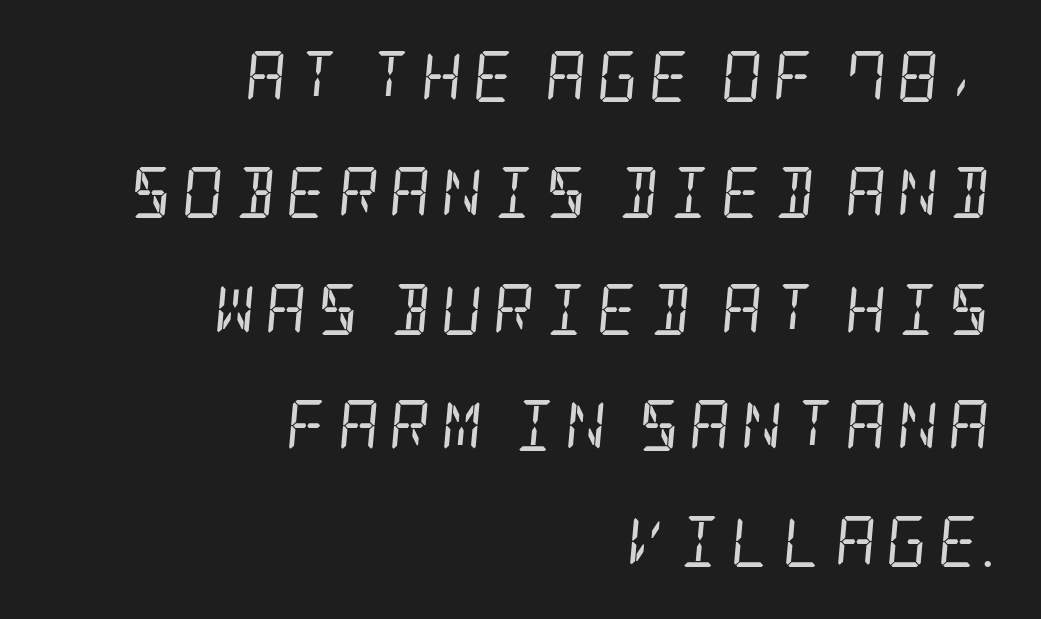
The image shows 51 px regular-weight, condensed serif type, italic (leaning right); set right-aligned, loose line spacing (2.28x), unusually wide letter spacing (+0.2 em), not underlined; low stroke contrast and a large x-height.
